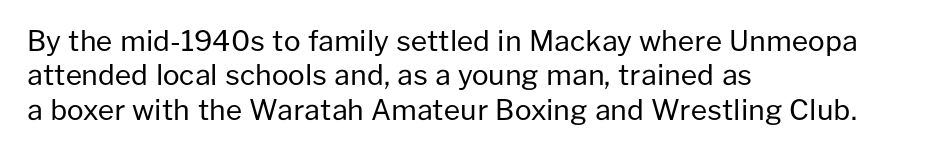
The line texture is even and compact thanks to regular tracking. Is the type heavy? It reads as light-to-regular instead. The typography opts for an upright posture over an oblique one. The foot of each line stays bare and open. The lines are quadded left. Think of a printed novel: that variable character pitch is what you see here.
